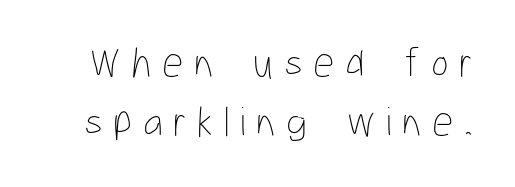
Q: Is the text bold? A: No.
Q: Is the text italic (slanted)? A: No, it is upright.
Q: Is the text underlined? A: No.
Q: Is the spacing between letters normal or unusually wide? A: Unusually wide.
Q: Is the spacing between lines tight, normal or loose? A: Normal.
Q: Width (condensed, normal, or wide)? A: Condensed.
Q: Stroke contrast? A: Low.
Q: x-height? A: Medium.
Q: Monospaced? A: No.
